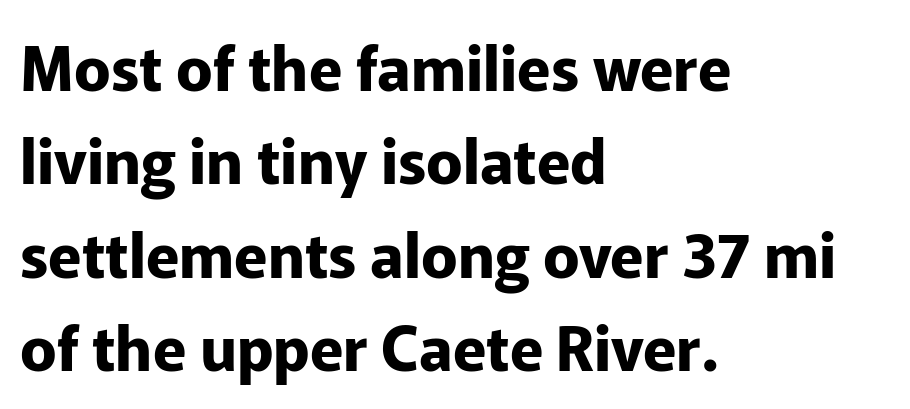
Character widths vary here, with narrow letters taking less room than wide ones. Students, observe: this is what conventionally led text looks like. The sample has been set heavy, in full bold. No extra tracking has been applied to these lines. Underlining? Definitely not there. Alignment: flush left.
